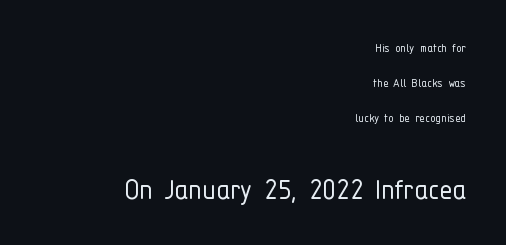
Q: Is the text bold? A: No.
Q: Is the text italic (slanted)? A: No, it is upright.
Q: Is the typeface a serif or a sans-serif typeface? A: Sans-serif.
Q: Is the text underlined? A: No.
Q: How is the paragraph aligned? A: Right-aligned.
Q: Is the spacing between letters normal or unusually wide? A: Normal.
Q: Is the spacing between lines tight, normal or loose? A: Loose.
Q: Which block of text is set in a larger size, the first (top) or the second (bottom)? A: The second (bottom) one.
Q: Width (condensed, normal, or wide)? A: Condensed.
Q: Stroke contrast? A: Low.
Q: x-height? A: Medium.
Q: Monospaced? A: No.
